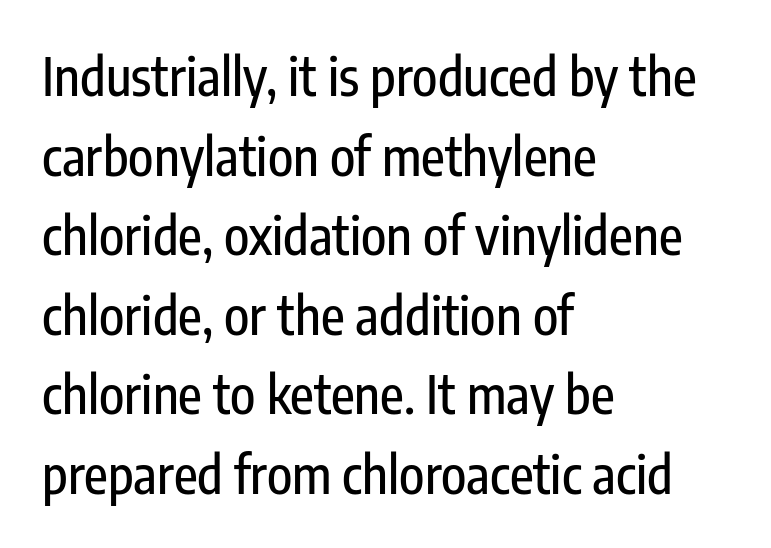
{"serif": "no", "italic": "no", "width": "condensed", "stroke_contrast": "low", "x_height": "medium", "monospaced": "no", "underline": "no", "align": "left", "line_spacing": "normal", "line_spacing_ratio": 1.53, "letter_spacing": "normal", "letter_spacing_em": 0.0, "glyph_px": 52}
